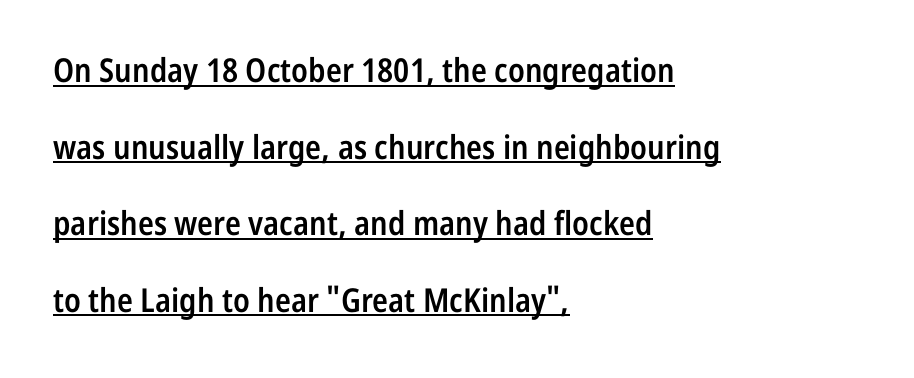
{"serif": "no", "italic": "no", "bold": "semi", "weight": "semibold", "width": "condensed", "stroke_contrast": "low", "x_height": "medium", "monospaced": "no", "underline": "yes", "align": "left", "line_spacing": "loose", "line_spacing_ratio": 2.32, "letter_spacing": "normal", "letter_spacing_em": 0.0, "glyph_px": 33}
